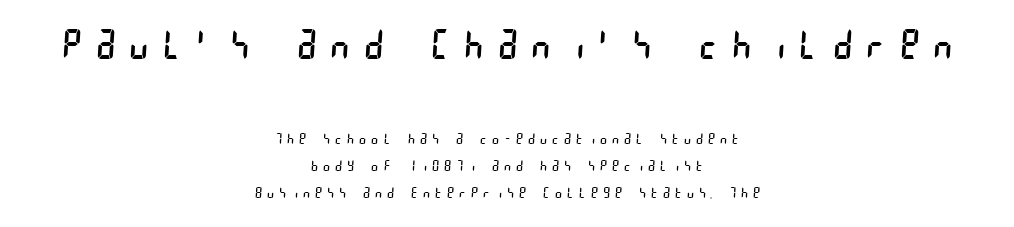
{"serif": "no", "bold": "no", "weight": "regular", "width": "condensed", "stroke_contrast": "low", "x_height": "large", "underline": "no", "align": "center", "line_spacing": "loose", "line_spacing_ratio": 1.92, "letter_spacing": "wide", "letter_spacing_em": 0.39, "larger_block": "first", "size_ratio": 2.79, "glyph_px": 39}
